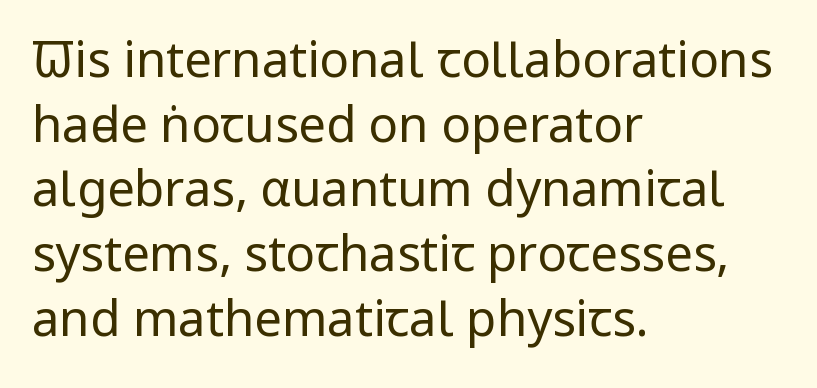
Q: Is the text bold? A: No.
Q: Is the text italic (slanted)? A: No, it is upright.
Q: Is the typeface a serif or a sans-serif typeface? A: Sans-serif.
Q: Is the text underlined? A: No.
Q: How is the paragraph aligned? A: Left-aligned.
Q: Is the spacing between letters normal or unusually wide? A: Normal.
Q: Is the spacing between lines tight, normal or loose? A: Normal.
Q: Width (condensed, normal, or wide)? A: Condensed.
Q: Stroke contrast? A: Low.
Q: x-height? A: Large.
Q: Monospaced? A: No.
